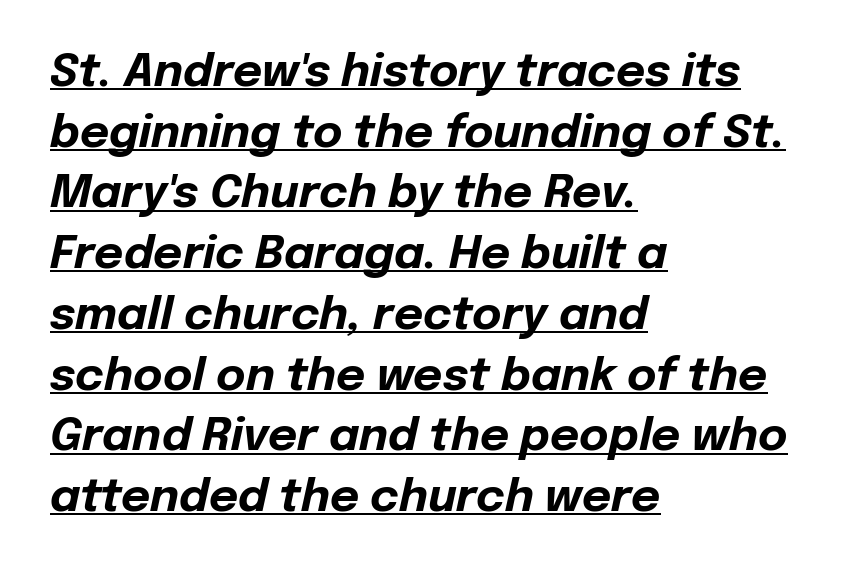
The image shows 45 px bold type, italic (leaning right); set left-aligned, normal line spacing (1.35x), normal letter spacing, underlined; low stroke contrast and a medium x-height.
